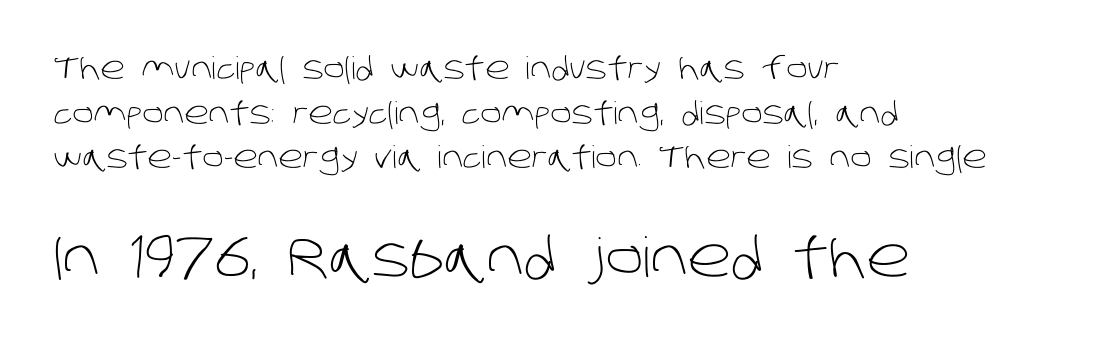
The font family rendered here belongs to the sans-serif group. Check the space under the baseline: it is left empty. Honestly, the letter spacing is just normal — you wouldn't notice it. A typesetter would call this proportional, since set widths differ per character. Scale increases going downward across the two blocks. Compared with typical paragraphs, the rows here are spaced about the same.
